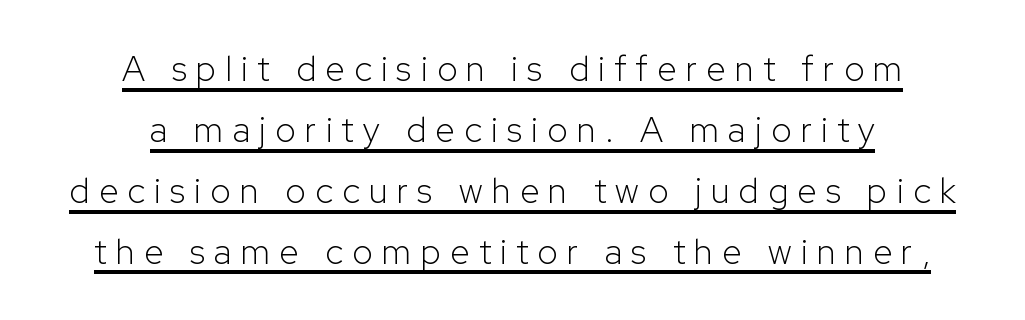
Q: Is the text bold? A: No.
Q: Is the text italic (slanted)? A: No, it is upright.
Q: Is the typeface a serif or a sans-serif typeface? A: Sans-serif.
Q: Is the text underlined? A: Yes.
Q: How is the paragraph aligned? A: Centered.
Q: Is the spacing between letters normal or unusually wide? A: Unusually wide.
Q: Width (condensed, normal, or wide)? A: Normal.
Q: Stroke contrast? A: Low.
Q: x-height? A: Medium.
Q: Monospaced? A: No.
